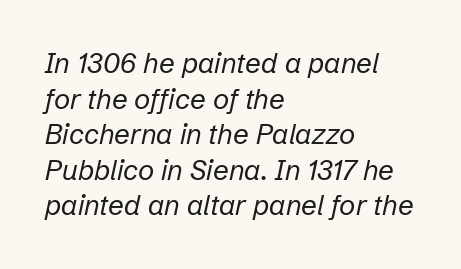
How are the letters spaced? Ordinarily, with no added tracking. Slant detected: the letters are inclined. Layout note: lines flush left. Normally led — the rows are evenly, conventionally spaced.
